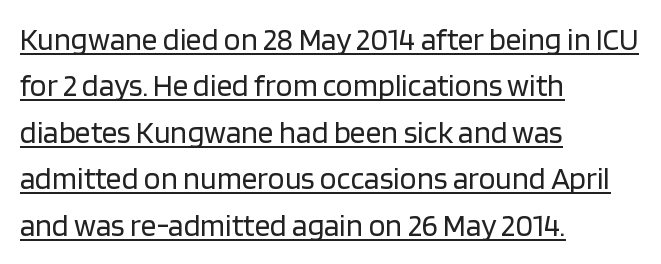
Stroke thickness stays within the range of a standard reading face or lighter. Do the characters align in a grid? No, the font is proportional. This rendering uses left alignment, leaving the right contour irregular. The type family on display is of the sans-serif kind. There is no visible air inserted between adjacent glyphs. Regarding leading, the lines here are spaced in the standard way.
